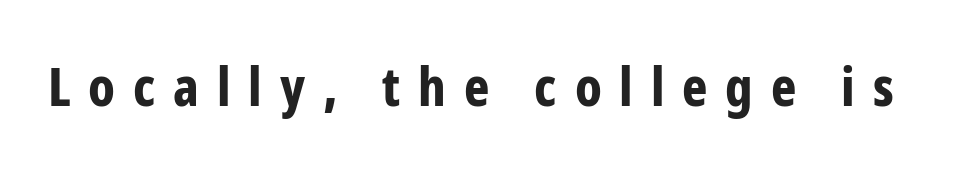
Q: Is the text bold? A: Yes.
Q: Is the text italic (slanted)? A: No, it is upright.
Q: Is the typeface a serif or a sans-serif typeface? A: Sans-serif.
Q: Is the text underlined? A: No.
Q: Is the spacing between letters normal or unusually wide? A: Unusually wide.
Q: Width (condensed, normal, or wide)? A: Condensed.
Q: Stroke contrast? A: Low.
Q: x-height? A: Medium.
Q: Monospaced? A: No.
